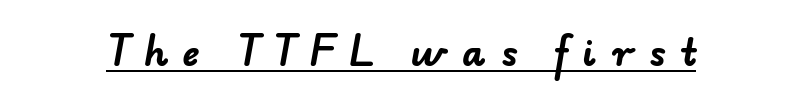
This sample uses expanded letter spacing, leaving extra air between glyphs. Somebody hit Ctrl+U on this one — the words are underlined. Varying glyph widths throughout — classic text-font behaviour. Type style note: lacks serifs. Is the type bold? Yes — the strokes are clearly thick and heavy.
